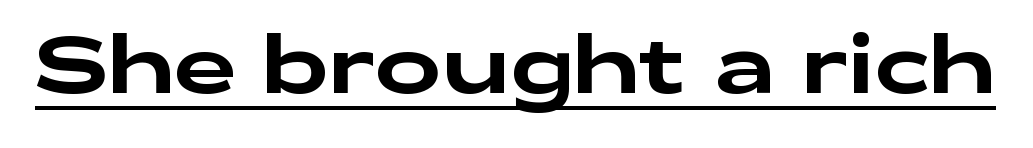
{"serif": "no", "italic": "no", "width": "wide", "stroke_contrast": "low", "x_height": "medium", "monospaced": "no", "underline": "yes", "letter_spacing": "normal", "letter_spacing_em": 0.0, "glyph_px": 79}
